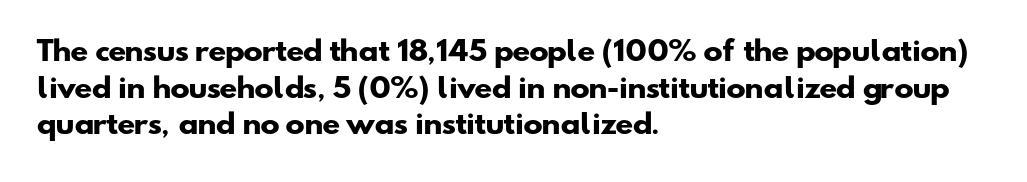
Quick note: interline space is typical. This rendering leaves character spacing at its baseline value. The characters look thick and weighty, a clear bold. The foot of each line stays bare and open. This sample is left-justified, so line endings fall wherever the words run out.
